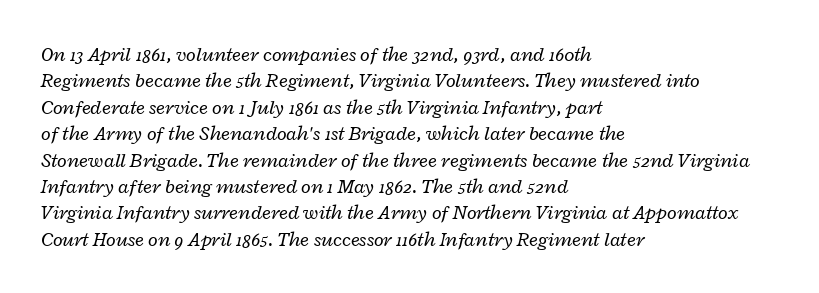
The image shows 20 px text type, italic (leaning right); set left-aligned, normal line spacing (1.32x), normal letter spacing, not underlined.
